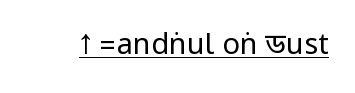
What stands out about the letter spacing? Nothing — it is the standard amount. When letters stand straight like this, we call the style roman or upright. You can tell from the bare stems that sans-serif type was used. This rendering features underlined lettering. Stems and bowls with no extra thickness — not bold.
